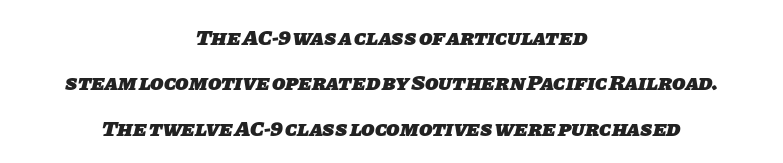
Airy leading. Horizontal alignment here is central, giving a formal, balanced look. Look at the stroke-to-counter ratio: heavy, a bold. Type without underlining. These lines keep a tight, regular rhythm from letter to letter.
